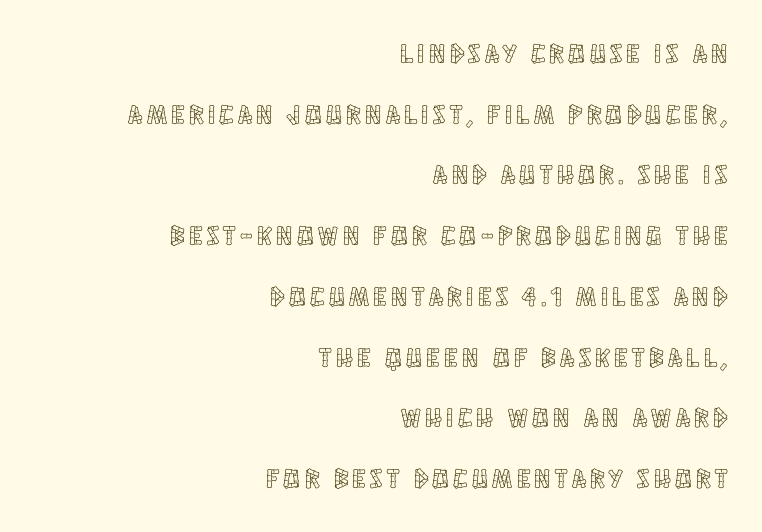
{"italic": "no", "underline": "no", "align": "right", "line_spacing": "loose", "line_spacing_ratio": 2.25, "glyph_px": 27}
